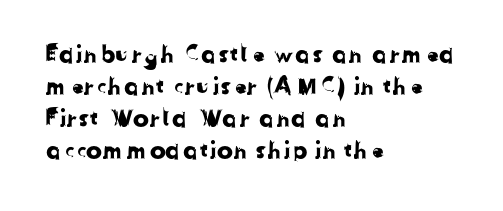
{"underline": "no", "align": "left", "line_spacing": "normal", "line_spacing_ratio": 1.34, "letter_spacing": "normal", "letter_spacing_em": 0.0, "glyph_px": 24}
